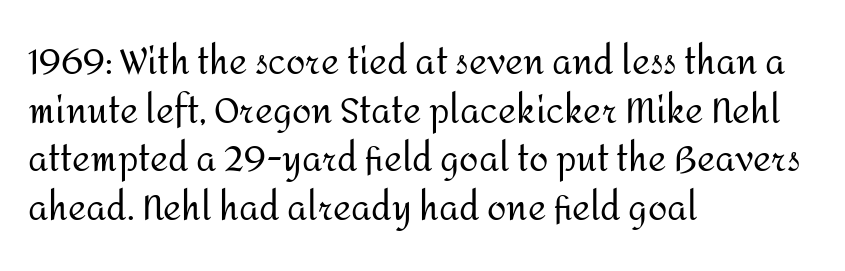
{"serif": "no", "italic": "no", "bold": "no", "weight": "regular", "width": "normal", "stroke_contrast": "medium", "x_height": "medium", "monospaced": "no", "underline": "no", "align": "left", "line_spacing": "normal", "line_spacing_ratio": 1.39, "letter_spacing": "normal", "letter_spacing_em": 0.0, "glyph_px": 35}
